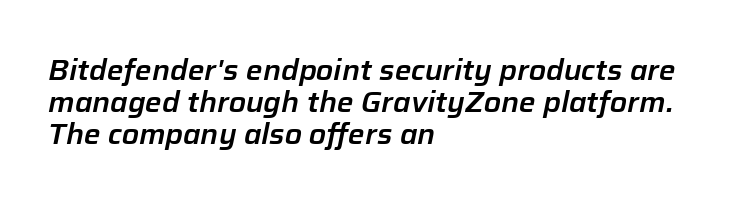
The image shows 28 px text type, italic (leaning right); set left-aligned, tight line spacing (1.15x), normal letter spacing, not underlined; low stroke contrast and a medium x-height.
